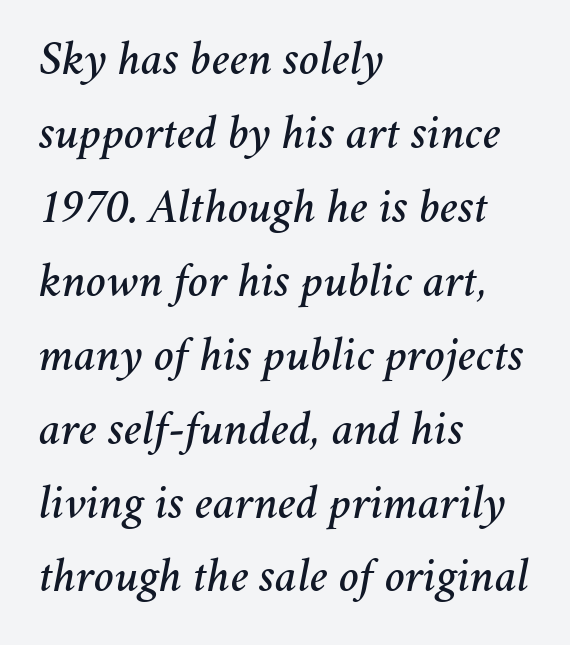
{"italic": "yes", "lean": "right", "slant_degrees": 11, "width": "normal", "stroke_contrast": "medium", "x_height": "medium", "monospaced": "no", "underline": "no", "align": "left", "line_spacing": "normal", "line_spacing_ratio": 1.54, "letter_spacing": "normal", "letter_spacing_em": 0.0, "glyph_px": 48}
